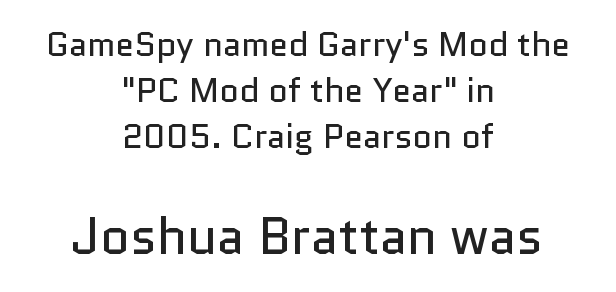
Q: Is the text bold? A: No.
Q: Is the text italic (slanted)? A: No, it is upright.
Q: Is the typeface a serif or a sans-serif typeface? A: Sans-serif.
Q: Is the text underlined? A: No.
Q: How is the paragraph aligned? A: Centered.
Q: Is the spacing between letters normal or unusually wide? A: Normal.
Q: Is the spacing between lines tight, normal or loose? A: Normal.
Q: Which block of text is set in a larger size, the first (top) or the second (bottom)? A: The second (bottom) one.
Q: Width (condensed, normal, or wide)? A: Normal.
Q: Stroke contrast? A: Low.
Q: x-height? A: Medium.
Q: Monospaced? A: No.
